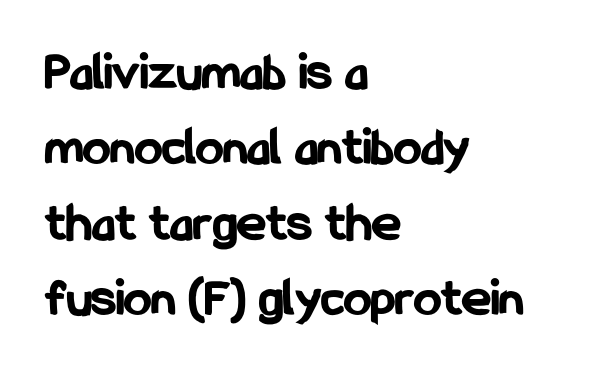
{"serif": "no", "italic": "no", "bold": "yes", "weight": "bold", "width": "condensed", "stroke_contrast": "low", "x_height": "medium", "monospaced": "no", "underline": "no", "align": "left", "line_spacing": "normal", "line_spacing_ratio": 1.37, "letter_spacing": "normal", "letter_spacing_em": 0.0, "glyph_px": 55}
